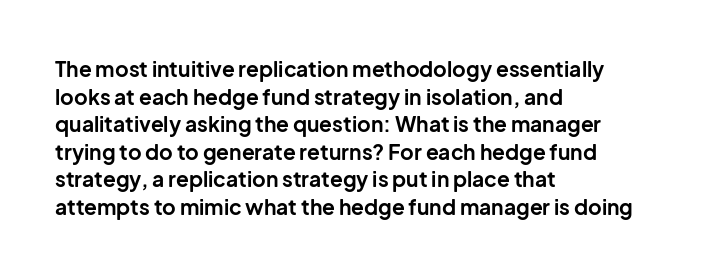
{"italic": "no", "bold": "yes", "underline": "no", "align": "left", "line_spacing": "normal", "line_spacing_ratio": 1.31, "letter_spacing": "normal", "letter_spacing_em": 0.0, "glyph_px": 21}
